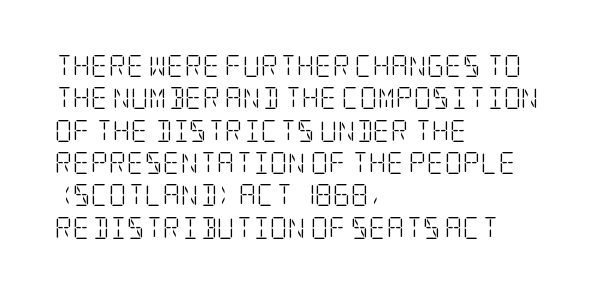
Q: Is the text bold? A: No.
Q: Is the text italic (slanted)? A: No, it is upright.
Q: Is the text underlined? A: No.
Q: How is the paragraph aligned? A: Left-aligned.
Q: Is the spacing between letters normal or unusually wide? A: Normal.
Q: Is the spacing between lines tight, normal or loose? A: Normal.
